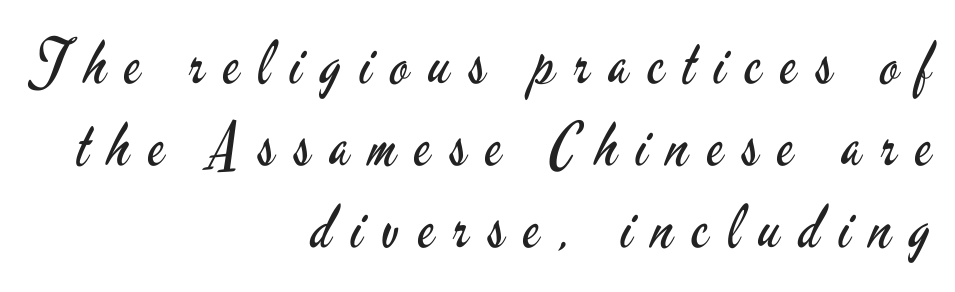
Q: Is the text bold? A: No.
Q: Is the text italic (slanted)? A: Yes.
Q: Is the typeface a serif or a sans-serif typeface? A: Sans-serif.
Q: Is the text underlined? A: No.
Q: How is the paragraph aligned? A: Right-aligned.
Q: Is the spacing between letters normal or unusually wide? A: Unusually wide.
Q: Is the spacing between lines tight, normal or loose? A: Normal.
Q: Width (condensed, normal, or wide)? A: Condensed.
Q: Stroke contrast? A: Low.
Q: x-height? A: Small.
Q: Monospaced? A: No.
